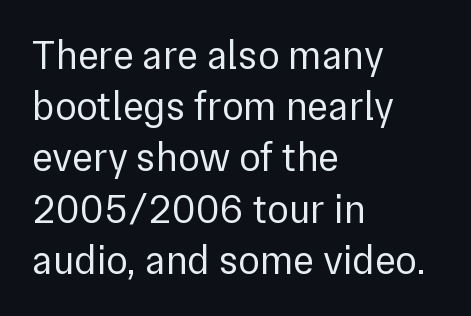
Q: Is the text bold? A: No.
Q: Is the text italic (slanted)? A: No, it is upright.
Q: Is the typeface a serif or a sans-serif typeface? A: Sans-serif.
Q: Is the text underlined? A: No.
Q: How is the paragraph aligned? A: Left-aligned.
Q: Is the spacing between letters normal or unusually wide? A: Normal.
Q: Is the spacing between lines tight, normal or loose? A: Normal.
Q: Width (condensed, normal, or wide)? A: Normal.
Q: Stroke contrast? A: Low.
Q: x-height? A: Medium.
Q: Monospaced? A: No.
